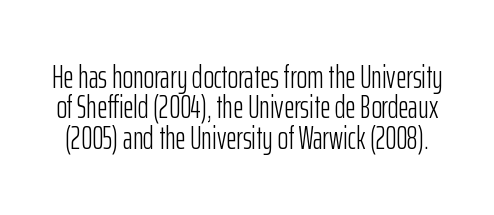
Q: Is the text bold? A: No.
Q: Is the text italic (slanted)? A: No, it is upright.
Q: Is the typeface a serif or a sans-serif typeface? A: Sans-serif.
Q: Is the text underlined? A: No.
Q: Is the spacing between letters normal or unusually wide? A: Normal.
Q: Is the spacing between lines tight, normal or loose? A: Tight.
Q: Width (condensed, normal, or wide)? A: Condensed.
Q: Stroke contrast? A: Low.
Q: x-height? A: Medium.
Q: Monospaced? A: No.
